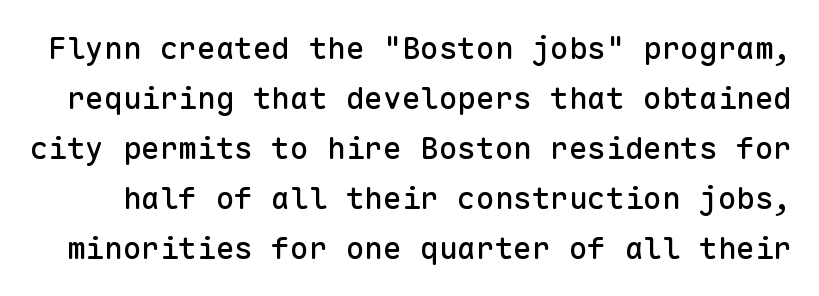
The glyphs in this specimen are sans serif. Compared with typical paragraphs, the rows here are spaced about the same. The string is rendered with underlining switched off. Letter spacing: default. Here the designer chose a console-style face with uniform glyph widths.
